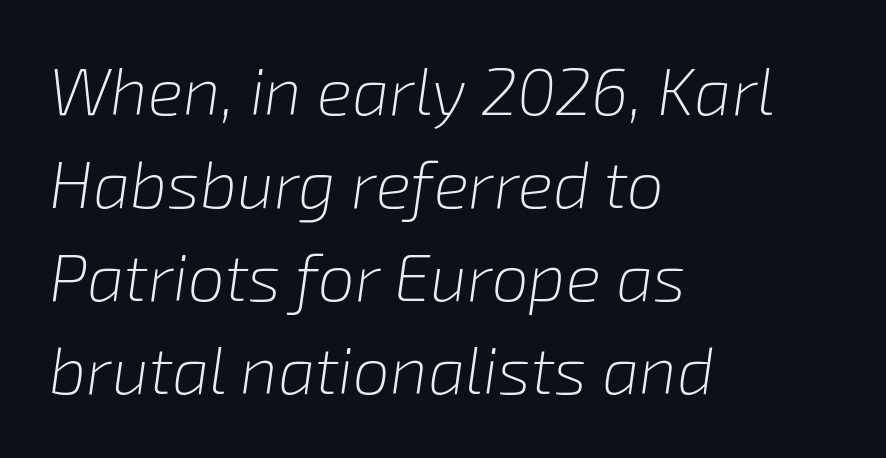
The strip under each line holds only bare page. The rendering anchors every line to the left-hand side. If you measured baseline to baseline, you'd find a middling distance. A light-to-regular cut is what we see here.
